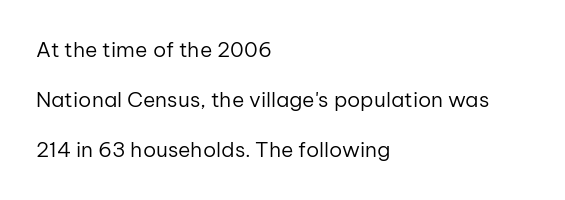
The image shows 21 px text type, upright; set left-aligned, loose line spacing (2.39x), normal letter spacing, not underlined.
